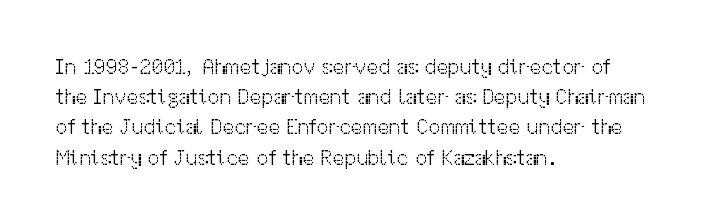
{"italic": "no", "bold": "no", "underline": "no", "align": "left", "line_spacing": "normal", "line_spacing_ratio": 1.44, "letter_spacing": "normal", "letter_spacing_em": 0.0, "glyph_px": 21}
